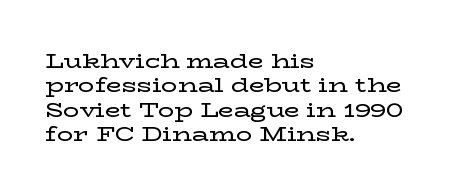
{"italic": "no", "underline": "no", "align": "left", "line_spacing_ratio": 1.22, "letter_spacing": "normal", "letter_spacing_em": 0.0, "glyph_px": 20}
